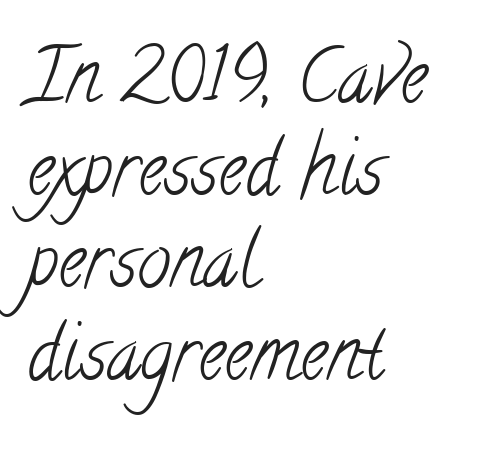
{"serif": "yes", "bold": "no", "weight": "light", "width": "condensed", "stroke_contrast": "low", "x_height": "small", "monospaced": "no", "underline": "no", "align": "left", "line_spacing_ratio": 1.23, "letter_spacing": "normal", "letter_spacing_em": 0.0, "glyph_px": 75}
